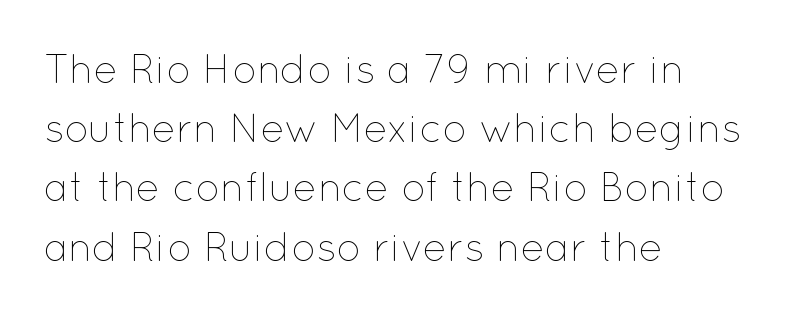
Check the space under the baseline: it is left empty. This sample uses an upright cut, with every glyph sitting square on the baseline. Letter spacing: default. Is this a heavy cut? Hardly; it is regular or lighter.
